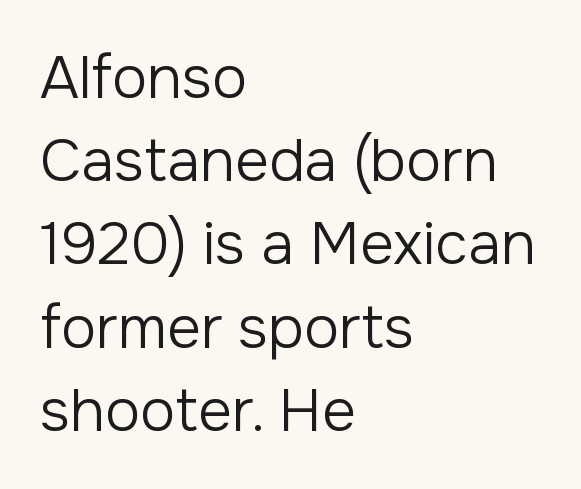
This reads as an unemphasized weight, regular at the heaviest. Each letter keeps its own natural width here, so spacing adapts to shape. The font's upright variant was chosen for this text. Are there feet on the stems? There aren't — it's a sans. Standard letterfit; no display-style spreading of the glyphs. Leading: standard.
